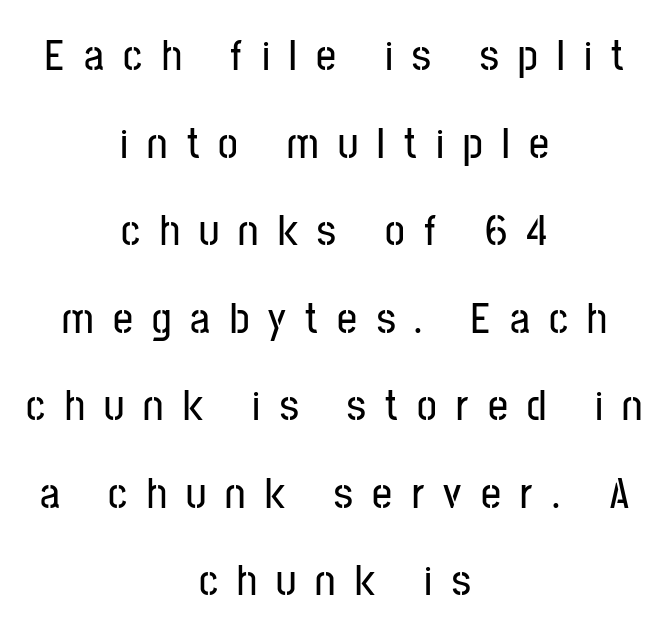
Beneath every word, the page is bare. Nope, no serifs anywhere on these letters. These lines are rendered in a variable-pitch font. When letters stand straight like this, we call the style roman or upright.
